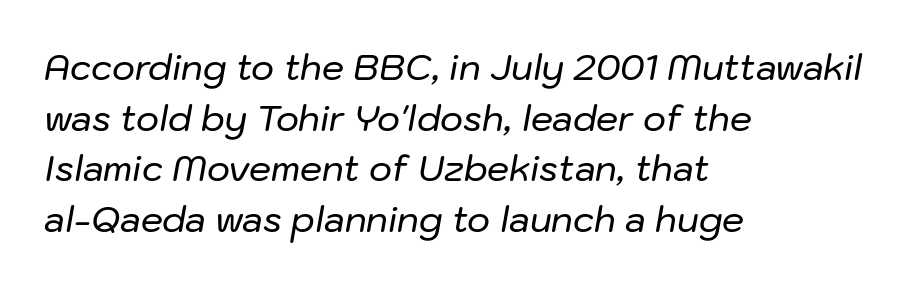
Tall strokes in this sample are angled rather than plumb. The tracking reads as untouched default to a designer's eye. This rendering uses left alignment, leaving the right contour irregular. Do the characters align in a grid? No, the font is proportional.
